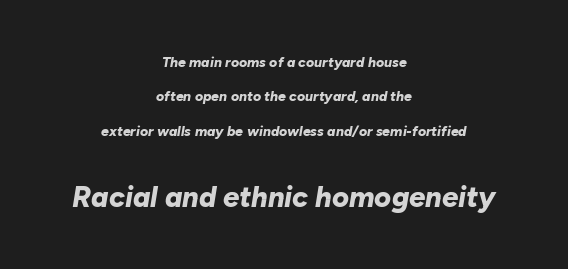
The image shows 29 px bold type, italic (leaning right); set centered, loose line spacing (2.45x), normal letter spacing, not underlined; the second (bottom) block is 2.07x larger; low stroke contrast and a medium x-height.
